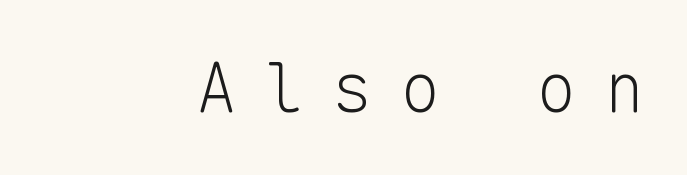
The image shows 68 px light sans-serif type, upright, monospaced; set right-aligned, unusually wide letter spacing (+0.4 em), not underlined; low stroke contrast and a medium x-height.
